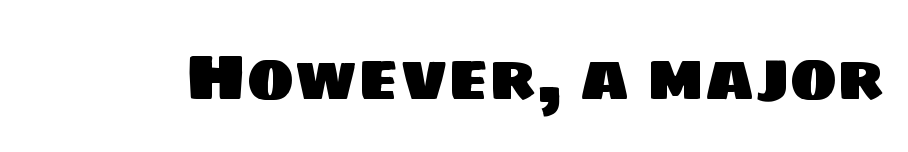
{"serif": "no", "width": "normal", "stroke_contrast": "low", "x_height": "large", "monospaced": "no", "underline": "no", "letter_spacing": "normal", "letter_spacing_em": 0.0, "glyph_px": 64}
